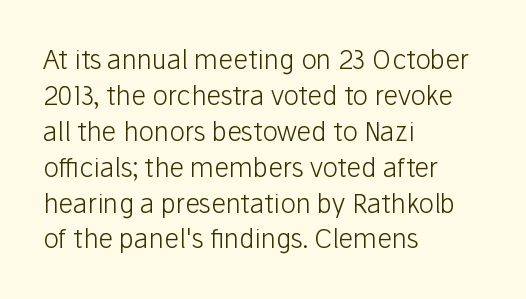
Q: Is the text bold? A: No.
Q: Is the text italic (slanted)? A: No, it is upright.
Q: Is the text underlined? A: No.
Q: How is the paragraph aligned? A: Left-aligned.
Q: Is the spacing between letters normal or unusually wide? A: Normal.
Q: Is the spacing between lines tight, normal or loose? A: Normal.
